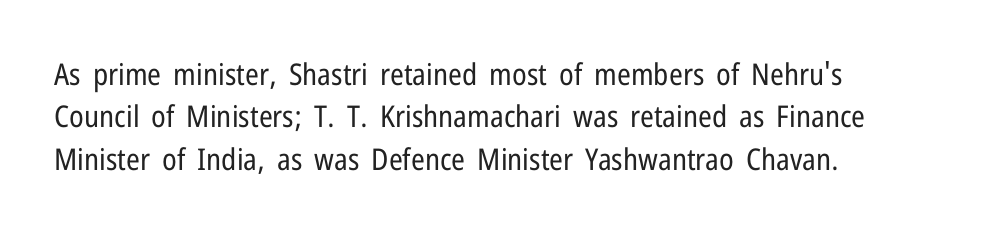
Q: Is the text bold? A: No.
Q: Is the text italic (slanted)? A: No, it is upright.
Q: Is the typeface a serif or a sans-serif typeface? A: Sans-serif.
Q: Is the text underlined? A: No.
Q: How is the paragraph aligned? A: Left-aligned.
Q: Is the spacing between letters normal or unusually wide? A: Normal.
Q: Is the spacing between lines tight, normal or loose? A: Normal.
Q: Width (condensed, normal, or wide)? A: Condensed.
Q: Stroke contrast? A: Low.
Q: x-height? A: Medium.
Q: Monospaced? A: No.
